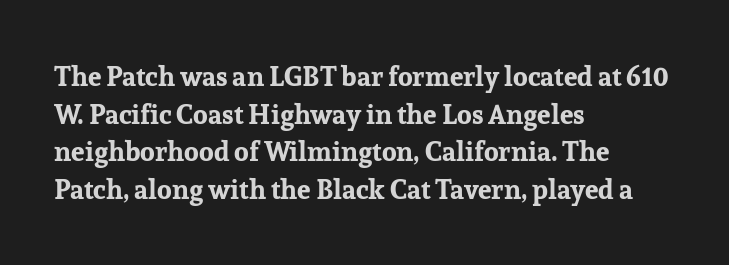
Q: Is the text bold? A: Yes.
Q: Is the text italic (slanted)? A: No, it is upright.
Q: Is the text underlined? A: No.
Q: How is the paragraph aligned? A: Left-aligned.
Q: Is the spacing between letters normal or unusually wide? A: Normal.
Q: Is the spacing between lines tight, normal or loose? A: Normal.
